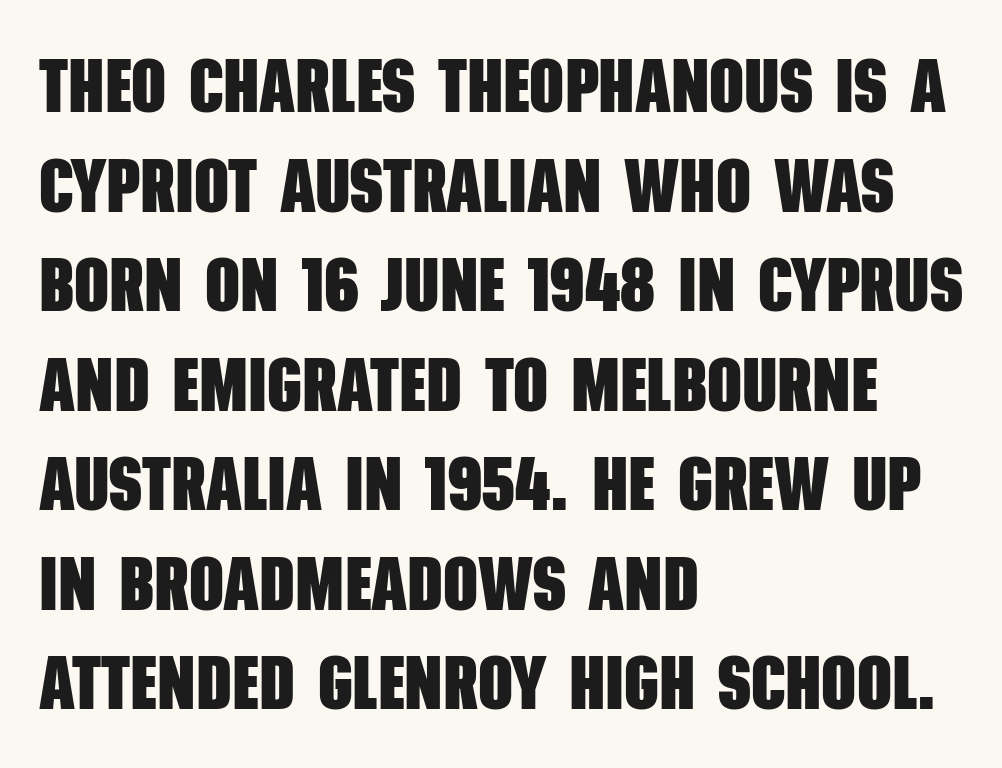
The image shows 76 px heavy, condensed sans-serif type; set left-aligned, normal line spacing (1.31x), normal letter spacing, not underlined; low stroke contrast and a large x-height.
